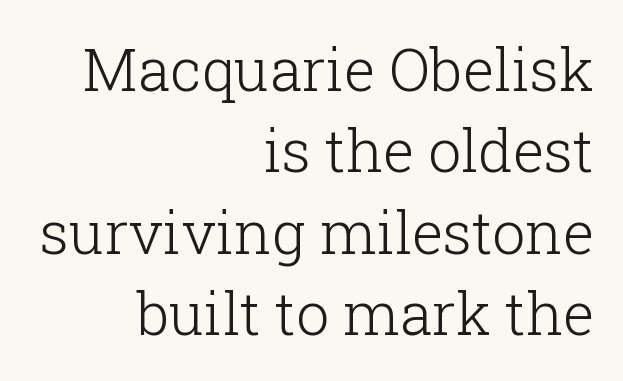
Q: Is the text bold? A: No.
Q: Is the text italic (slanted)? A: No, it is upright.
Q: Is the typeface a serif or a sans-serif typeface? A: Serif.
Q: Is the text underlined? A: No.
Q: How is the paragraph aligned? A: Right-aligned.
Q: Is the spacing between letters normal or unusually wide? A: Normal.
Q: Is the spacing between lines tight, normal or loose? A: Normal.
Q: Width (condensed, normal, or wide)? A: Normal.
Q: Stroke contrast? A: Low.
Q: x-height? A: Medium.
Q: Monospaced? A: No.
